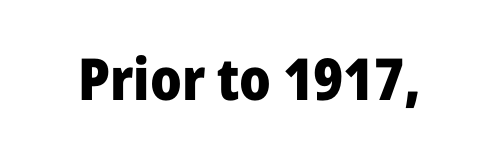
{"serif": "no", "italic": "no", "bold": "yes", "weight": "heavy", "width": "normal", "stroke_contrast": "low", "x_height": "medium", "monospaced": "no", "underline": "no", "letter_spacing": "normal", "letter_spacing_em": 0.0, "glyph_px": 58}
